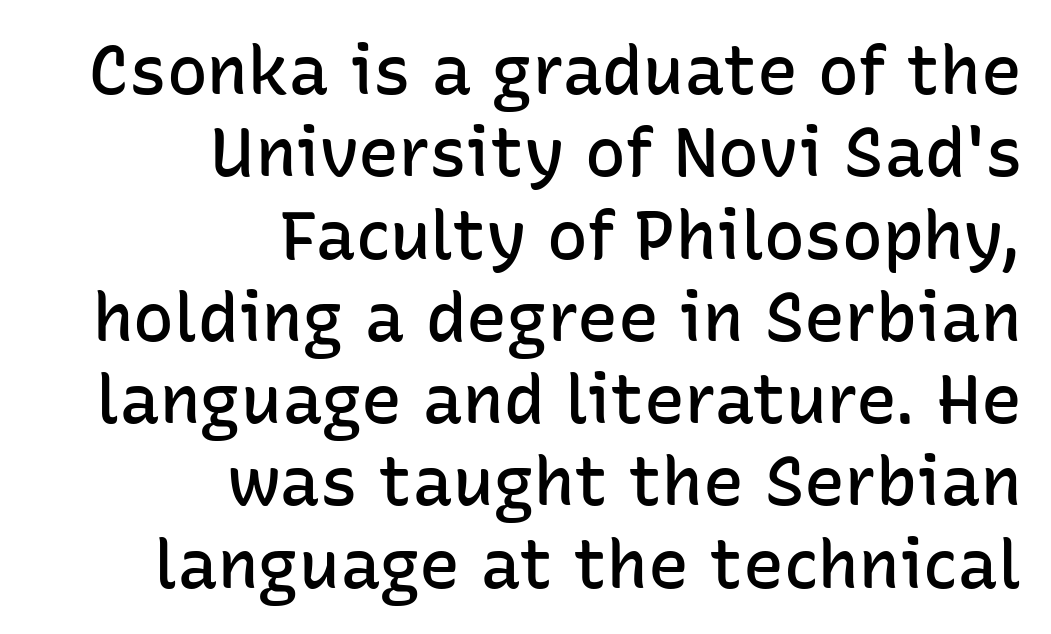
Q: Is the text bold? A: Semi-bold.
Q: Is the text italic (slanted)? A: No, it is upright.
Q: Is the typeface a serif or a sans-serif typeface? A: Sans-serif.
Q: Is the text underlined? A: No.
Q: How is the paragraph aligned? A: Right-aligned.
Q: Is the spacing between letters normal or unusually wide? A: Normal.
Q: Width (condensed, normal, or wide)? A: Normal.
Q: Stroke contrast? A: Low.
Q: x-height? A: Medium.
Q: Monospaced? A: No.
